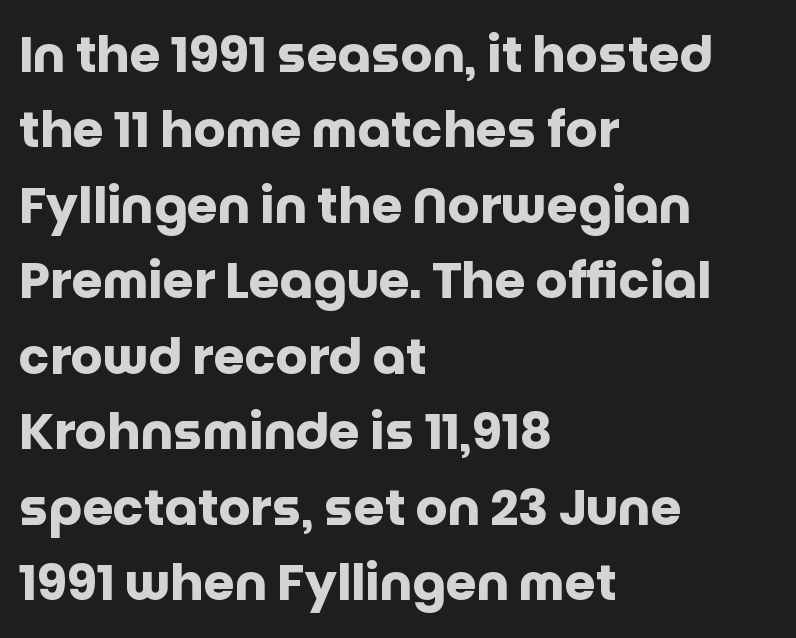
The image shows 50 px heavy sans-serif type, upright; set left-aligned, normal line spacing (1.51x), normal letter spacing, not underlined; low stroke contrast and a large x-height.
